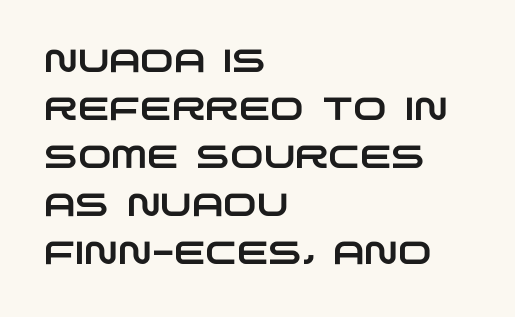
The image shows 32 px wide sans-serif type; set left-aligned, normal line spacing (1.5x), normal letter spacing, not underlined; low stroke contrast and a large x-height.
